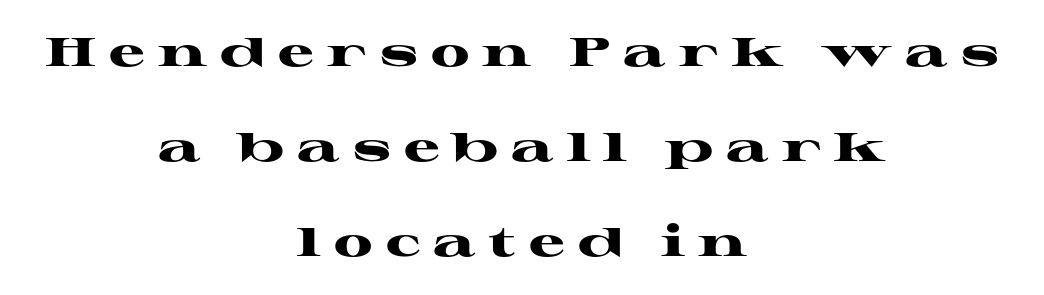
Tall strokes in this sample are plumb rather than angled. Each row of text sits above clean, open space. Interline gaps are noticeably wide in this sample. The text block is weighted toward neither margin, spreading evenly from the middle.
